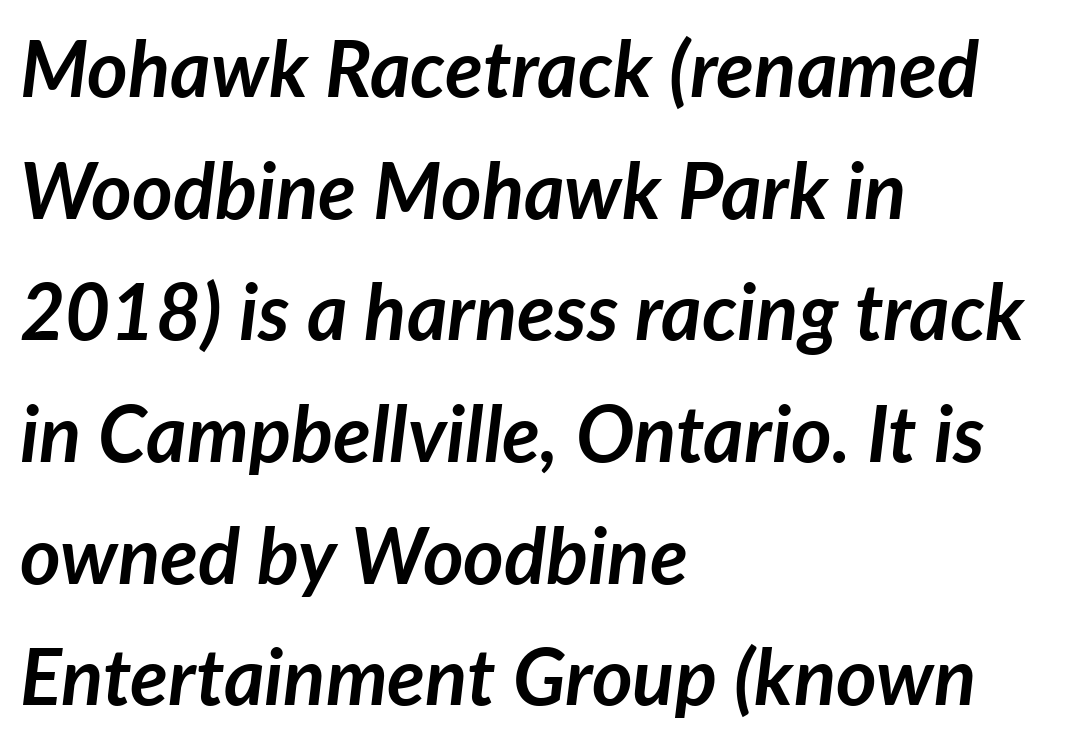
The image shows 78 px semibold type, italic (leaning right); set left-aligned, normal line spacing (1.56x), normal letter spacing, not underlined; low stroke contrast and a medium x-height.
